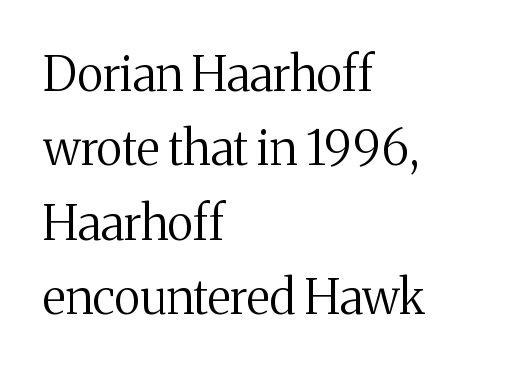
Q: Is the text bold? A: No.
Q: Is the text italic (slanted)? A: No, it is upright.
Q: Is the typeface a serif or a sans-serif typeface? A: Serif.
Q: Is the text underlined? A: No.
Q: How is the paragraph aligned? A: Left-aligned.
Q: Is the spacing between letters normal or unusually wide? A: Normal.
Q: Is the spacing between lines tight, normal or loose? A: Normal.
Q: Width (condensed, normal, or wide)? A: Normal.
Q: Stroke contrast? A: Medium.
Q: x-height? A: Medium.
Q: Monospaced? A: No.
